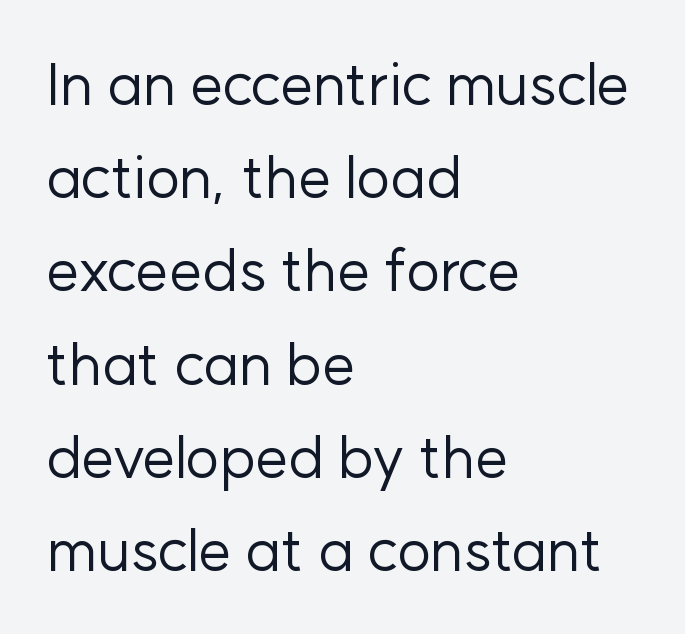
Q: Is the text bold? A: No.
Q: Is the text italic (slanted)? A: No, it is upright.
Q: Is the typeface a serif or a sans-serif typeface? A: Sans-serif.
Q: Is the text underlined? A: No.
Q: How is the paragraph aligned? A: Left-aligned.
Q: Is the spacing between letters normal or unusually wide? A: Normal.
Q: Is the spacing between lines tight, normal or loose? A: Normal.
Q: Width (condensed, normal, or wide)? A: Normal.
Q: Stroke contrast? A: Low.
Q: x-height? A: Medium.
Q: Monospaced? A: No.
